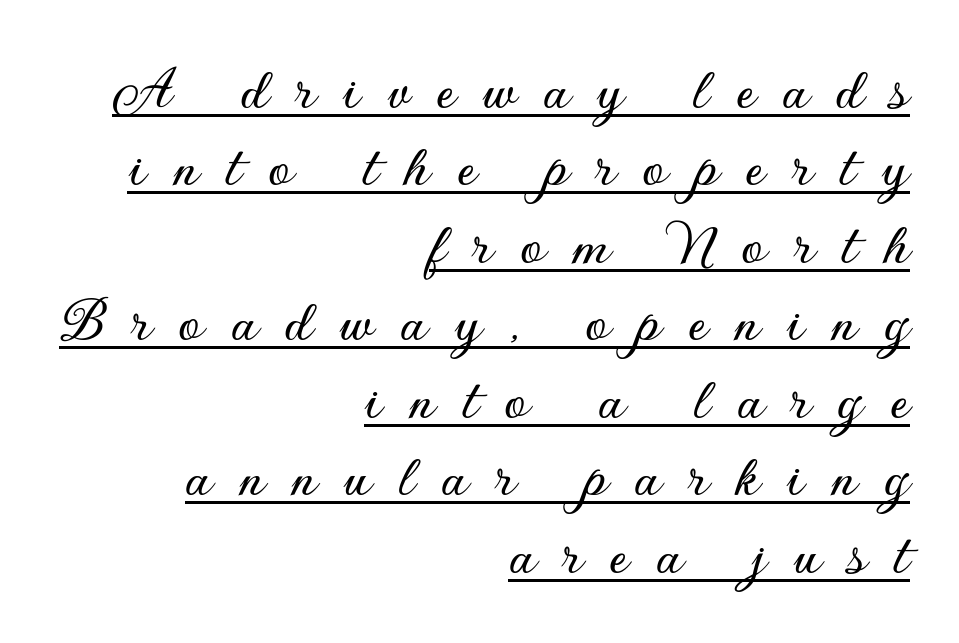
The image shows 64 px sans-serif type; set right-aligned, line spacing 1.21x, unusually wide letter spacing (+0.42 em), underlined; low stroke contrast and a small x-height.
